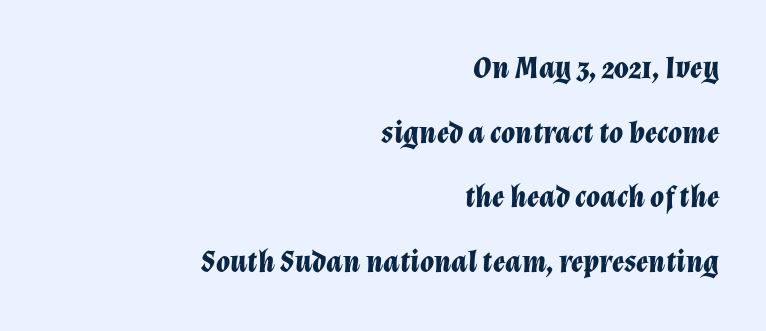
Q: Is the text bold? A: Yes.
Q: Is the text italic (slanted)? A: Yes, it leans right by about 12 degrees.
Q: Is the text underlined? A: No.
Q: How is the paragraph aligned? A: Right-aligned.
Q: Is the spacing between letters normal or unusually wide? A: Normal.
Q: Is the spacing between lines tight, normal or loose? A: Loose.
Q: Width (condensed, normal, or wide)? A: Normal.
Q: Stroke contrast? A: Low.
Q: x-height? A: Medium.
Q: Monospaced? A: No.
